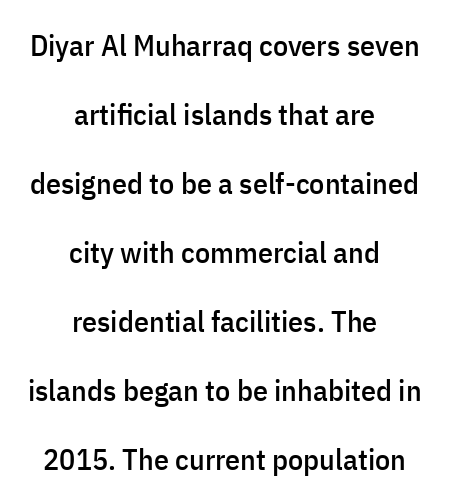
{"serif": "no", "italic": "no", "width": "condensed", "stroke_contrast": "low", "x_height": "medium", "monospaced": "no", "underline": "no", "align": "center", "line_spacing": "loose", "line_spacing_ratio": 2.3, "letter_spacing": "normal", "letter_spacing_em": 0.0, "glyph_px": 30}
